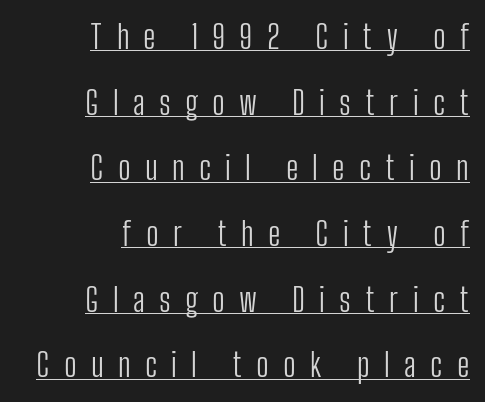
The image shows 33 px light, condensed sans-serif type, upright; set right-aligned, loose line spacing (1.99x), unusually wide letter spacing (+0.43 em), underlined; low stroke contrast and a medium x-height.
